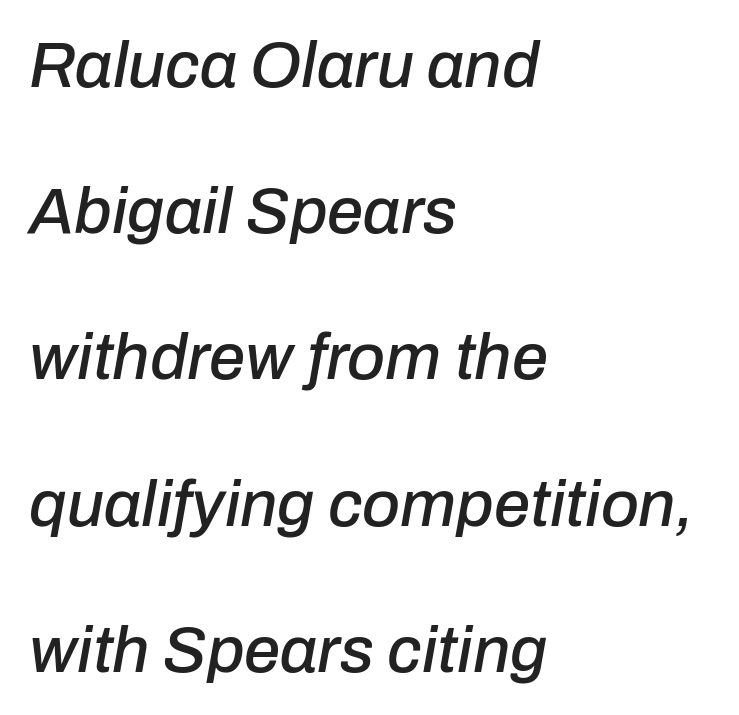
Q: Is the text italic (slanted)? A: Yes, it leans right by about 10 degrees.
Q: Is the text underlined? A: No.
Q: How is the paragraph aligned? A: Left-aligned.
Q: Is the spacing between letters normal or unusually wide? A: Normal.
Q: Is the spacing between lines tight, normal or loose? A: Loose.
Q: Width (condensed, normal, or wide)? A: Normal.
Q: Stroke contrast? A: Low.
Q: x-height? A: Medium.
Q: Monospaced? A: No.
